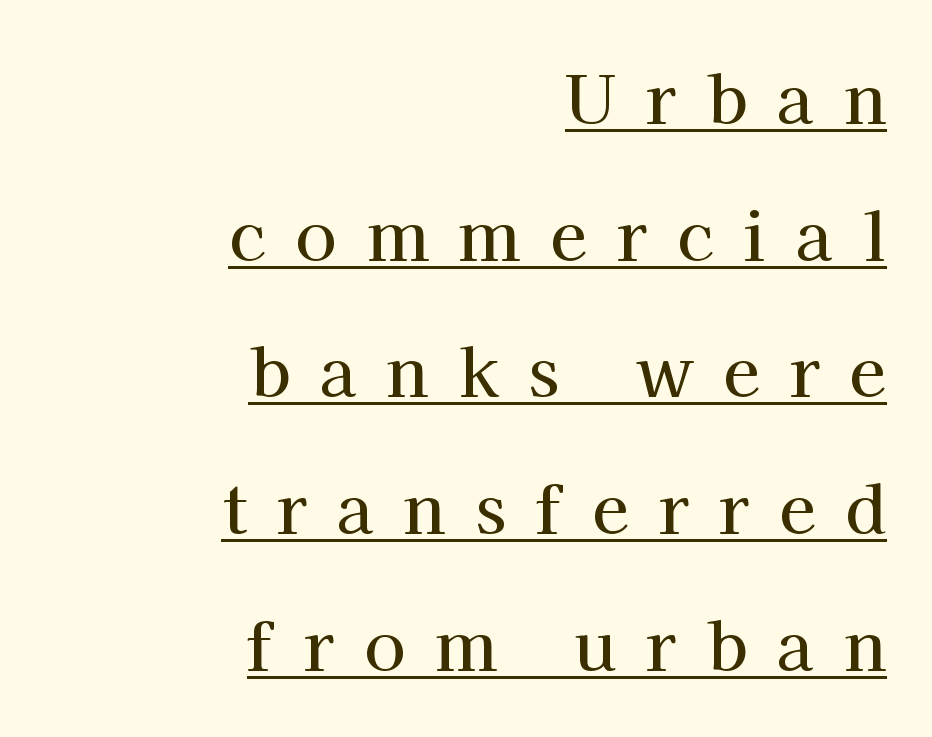
Q: Is the text italic (slanted)? A: No, it is upright.
Q: Is the typeface a serif or a sans-serif typeface? A: Serif.
Q: Is the text underlined? A: Yes.
Q: How is the paragraph aligned? A: Right-aligned.
Q: Is the spacing between letters normal or unusually wide? A: Unusually wide.
Q: Is the spacing between lines tight, normal or loose? A: Loose.
Q: Width (condensed, normal, or wide)? A: Normal.
Q: Stroke contrast? A: High.
Q: x-height? A: Medium.
Q: Monospaced? A: No.
